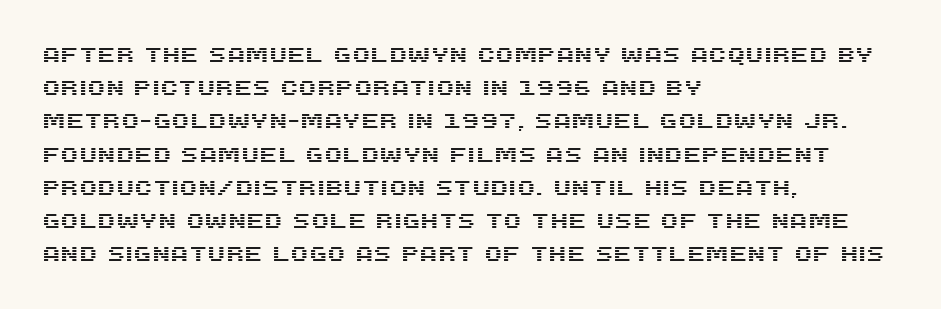
{"italic": "no", "underline": "no", "align": "left", "line_spacing": "normal", "line_spacing_ratio": 1.58, "letter_spacing": "normal", "letter_spacing_em": 0.0, "glyph_px": 21}
